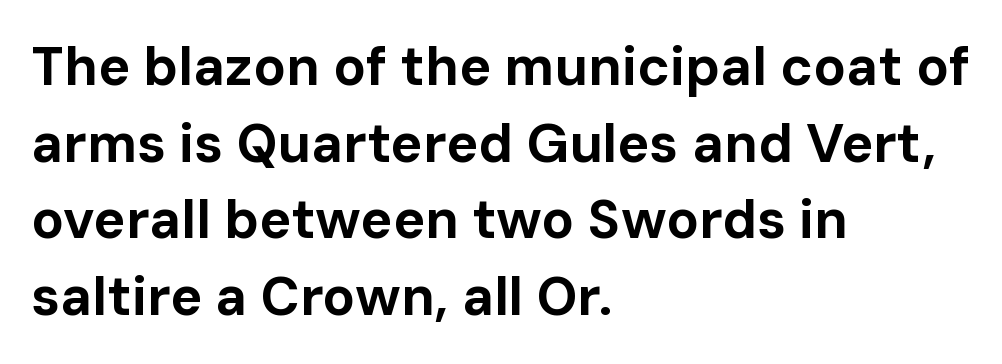
The image shows 54 px bold sans-serif type, upright; set left-aligned, normal line spacing (1.42x), normal letter spacing, not underlined; low stroke contrast and a medium x-height.
